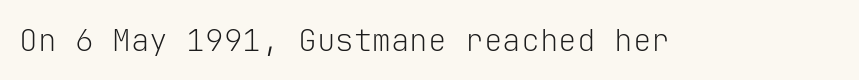
The image shows 31 px light sans-serif type, upright, monospaced; set normal letter spacing, not underlined; low stroke contrast and a medium x-height.
